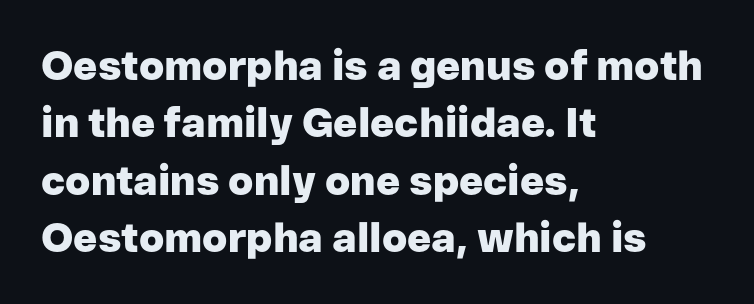
{"serif": "no", "italic": "no", "bold": "yes", "weight": "heavy", "width": "normal", "stroke_contrast": "low", "x_height": "medium", "monospaced": "no", "underline": "no", "align": "left", "line_spacing": "normal", "line_spacing_ratio": 1.4, "letter_spacing": "normal", "letter_spacing_em": 0.0, "glyph_px": 41}
